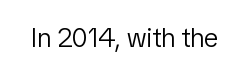
Q: Is the text bold? A: No.
Q: Is the text italic (slanted)? A: No, it is upright.
Q: Is the text underlined? A: No.
Q: Is the spacing between letters normal or unusually wide? A: Normal.
